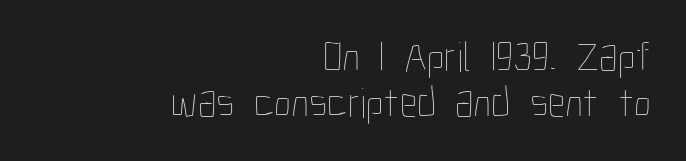
A flush-right, rag-left setting is used for this passage. The horizontal fit of the characters is conventional and even. Is there much room between lines? No — they nearly touch. Check the space under the baseline: it is left empty. The letters look calm and open, with moderate or lighter stems. Think of a printed novel: that variable character pitch is what you see here.
